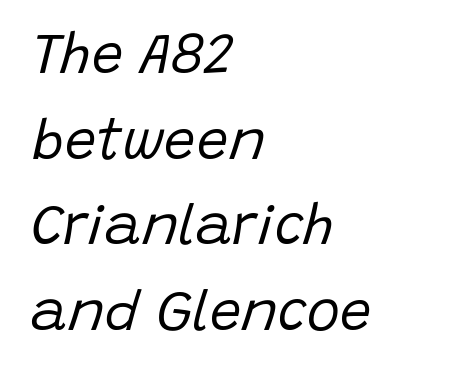
The rows are spaced the way most documents space them. Does extra space separate the letters? No, they use regular spacing. The font's italic variant was chosen for this text. A light-to-regular cut is what we see here. Casual observation: everything's shoved over to the left.
